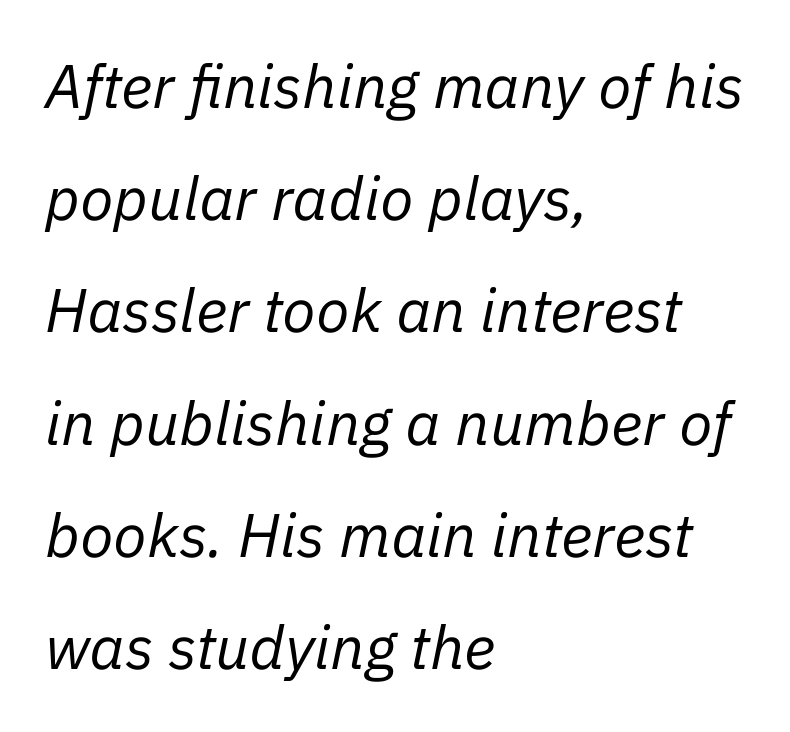
The image shows 61 px regular-weight type, italic (leaning right); set left-aligned, line spacing 1.84x, normal letter spacing, not underlined; low stroke contrast and a medium x-height.
